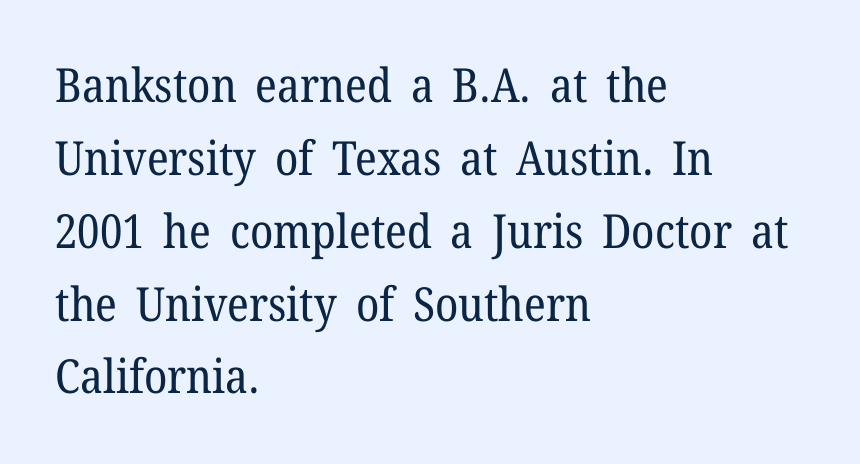
Alignment: flush left. Has an underline been added? It has not. A typesetter would call this zero additional tracking. The axis of the letterforms is exactly vertical. Do the characters align in a grid? No, the font is proportional.
